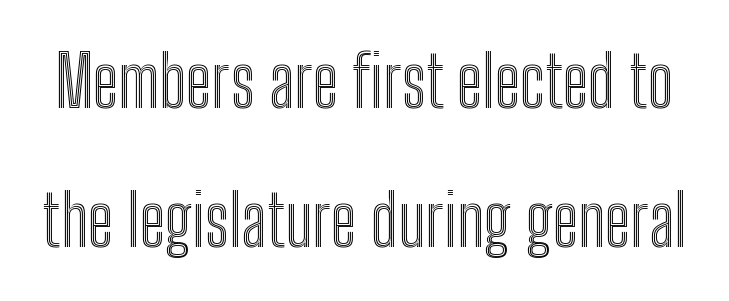
Q: Is the text italic (slanted)? A: No, it is upright.
Q: Is the text underlined? A: No.
Q: Is the spacing between letters normal or unusually wide? A: Normal.
Q: Is the spacing between lines tight, normal or loose? A: Loose.
Q: Width (condensed, normal, or wide)? A: Condensed.
Q: x-height? A: Medium.
Q: Monospaced? A: No.
